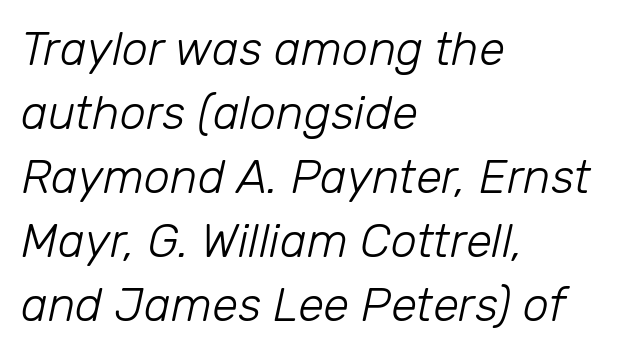
The image shows 47 px light type, italic (leaning right); set left-aligned, normal line spacing (1.36x), normal letter spacing, not underlined; low stroke contrast and a medium x-height.
